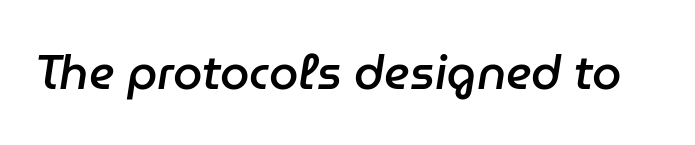
Q: Is the text bold? A: Semi-bold.
Q: Is the text italic (slanted)? A: Yes, it leans right by about 9 degrees.
Q: Is the text underlined? A: No.
Q: Is the spacing between letters normal or unusually wide? A: Normal.
Q: Width (condensed, normal, or wide)? A: Normal.
Q: Stroke contrast? A: Low.
Q: x-height? A: Medium.
Q: Monospaced? A: No.
